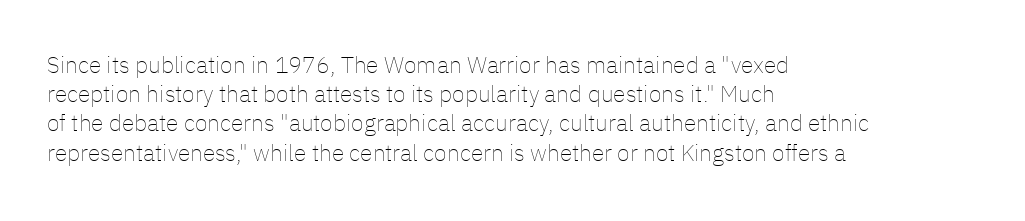
{"italic": "no", "bold": "no", "underline": "no", "align": "left", "line_spacing": "normal", "line_spacing_ratio": 1.27, "letter_spacing": "normal", "letter_spacing_em": 0.0, "glyph_px": 23}
